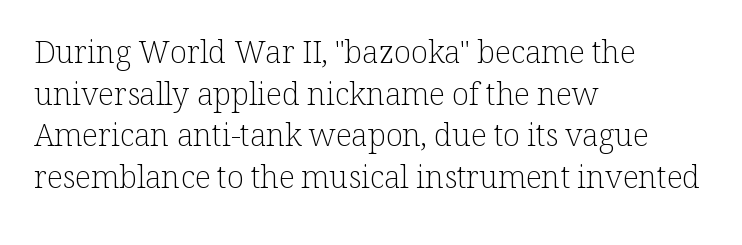
Q: Is the text bold? A: No.
Q: Is the text italic (slanted)? A: No, it is upright.
Q: Is the typeface a serif or a sans-serif typeface? A: Serif.
Q: Is the text underlined? A: No.
Q: How is the paragraph aligned? A: Left-aligned.
Q: Is the spacing between letters normal or unusually wide? A: Normal.
Q: Is the spacing between lines tight, normal or loose? A: Normal.
Q: Width (condensed, normal, or wide)? A: Normal.
Q: Stroke contrast? A: Low.
Q: x-height? A: Medium.
Q: Monospaced? A: No.
